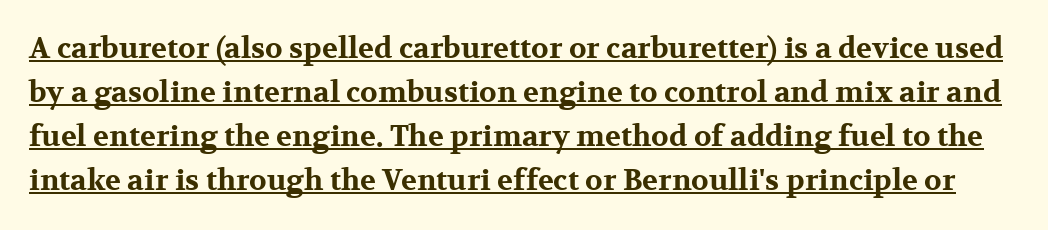
{"serif": "yes", "italic": "no", "bold": "yes", "weight": "bold", "width": "wide", "stroke_contrast": "medium", "x_height": "medium", "monospaced": "no", "underline": "yes", "line_spacing": "normal", "line_spacing_ratio": 1.52, "letter_spacing": "normal", "letter_spacing_em": 0.0, "glyph_px": 29}
